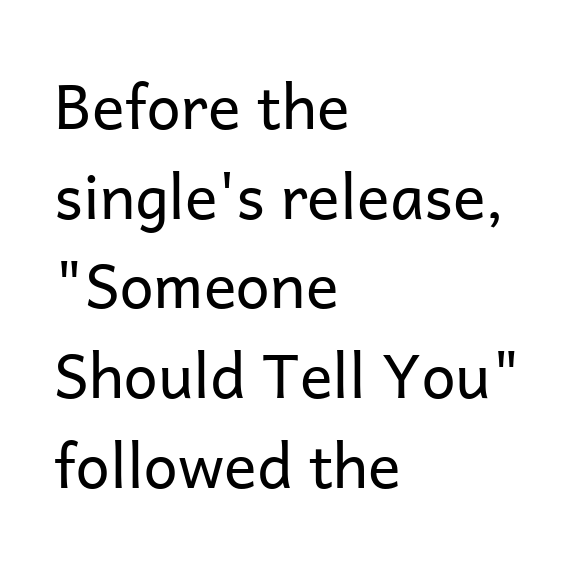
No italicization has been applied; the sample stays upright. Stroke thickness stays within the range of a standard reading face or lighter. I'd call this a sans setting — the letters go barefoot. Rule under the text: the space is simply empty.
